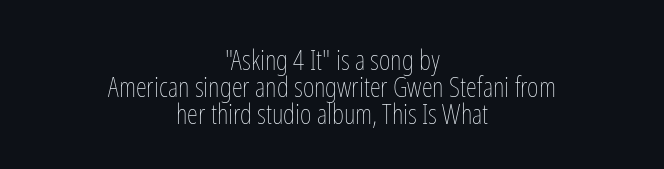
Q: Is the text bold? A: No.
Q: Is the text italic (slanted)? A: No, it is upright.
Q: Is the text underlined? A: No.
Q: How is the paragraph aligned? A: Centered.
Q: Is the spacing between letters normal or unusually wide? A: Normal.
Q: Is the spacing between lines tight, normal or loose? A: Tight.
Q: Width (condensed, normal, or wide)? A: Condensed.
Q: Stroke contrast? A: Low.
Q: x-height? A: Medium.
Q: Monospaced? A: No.
